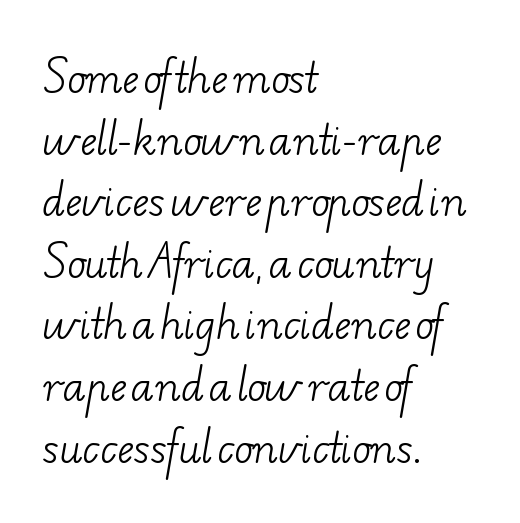
A typesetter would call this proportional, since set widths differ per character. Each stroke keeps to a modest, everyday thickness or less. The typesetter chose a ragged-right arrangement here. Lines of text with bare space underneath. Glyph-to-glyph distance matches everyday printed text.
